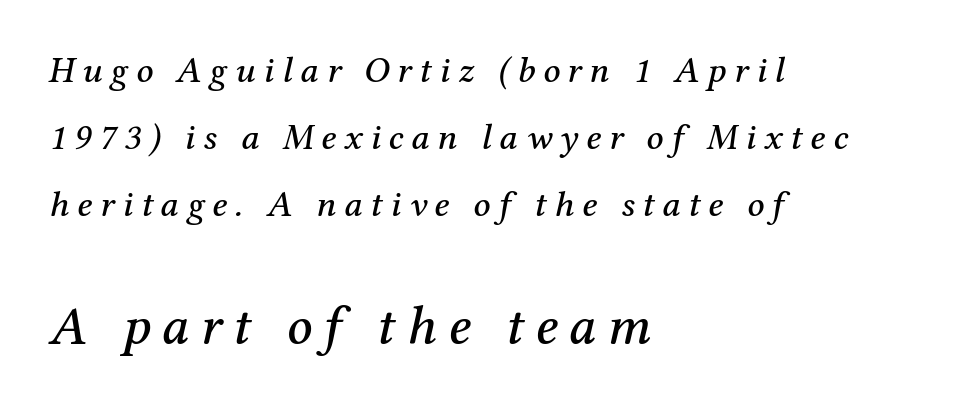
{"serif": "yes", "italic": "yes", "lean": "right", "slant_degrees": 12, "width": "normal", "stroke_contrast": "medium", "x_height": "medium", "monospaced": "no", "underline": "no", "align": "left", "line_spacing_ratio": 1.81, "letter_spacing": "wide", "letter_spacing_em": 0.21, "larger_block": "second", "size_ratio": 1.49, "glyph_px": 55}
